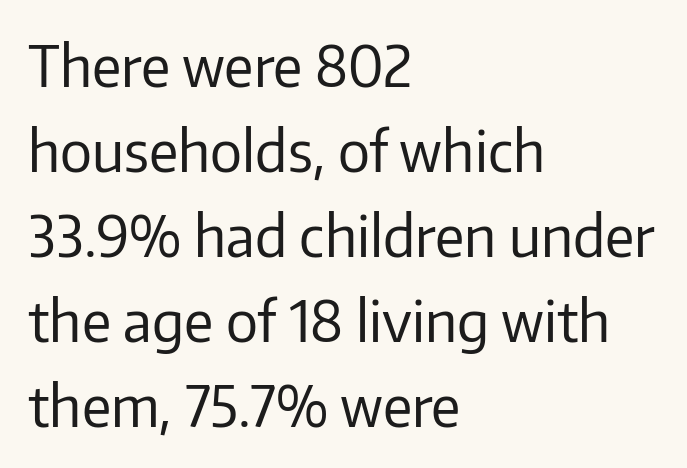
{"serif": "no", "italic": "no", "bold": "no", "weight": "regular", "width": "normal", "stroke_contrast": "low", "x_height": "medium", "monospaced": "no", "underline": "no", "align": "left", "line_spacing": "normal", "line_spacing_ratio": 1.49, "letter_spacing": "normal", "letter_spacing_em": 0.0, "glyph_px": 57}
